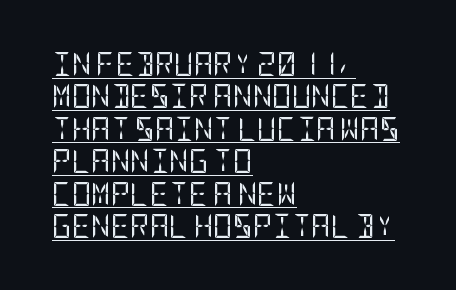
The lettering stays uniformly vertical, giving the passage a roman look. The vertical gap from one line to the next is medium. Line beginnings align vertically; line endings do not. Nobody touched the tracking dial on this one. Caption: face not bold, strokes unweighted. Honestly, the underline is the first thing you notice here.
